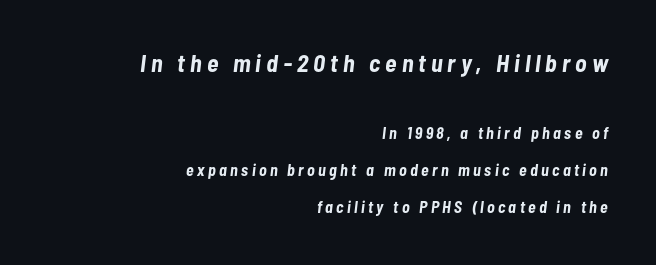
The type is letterspaced generously, with wide tracking. Which chunk is bigger? The first one — the top block dwarfs the bottom. Underline: absent. This sample uses an oblique cut, with every glyph tilted off the vertical. The passage shown stacks its lines with a broad gap. Line endings align vertically; line beginnings do not.
